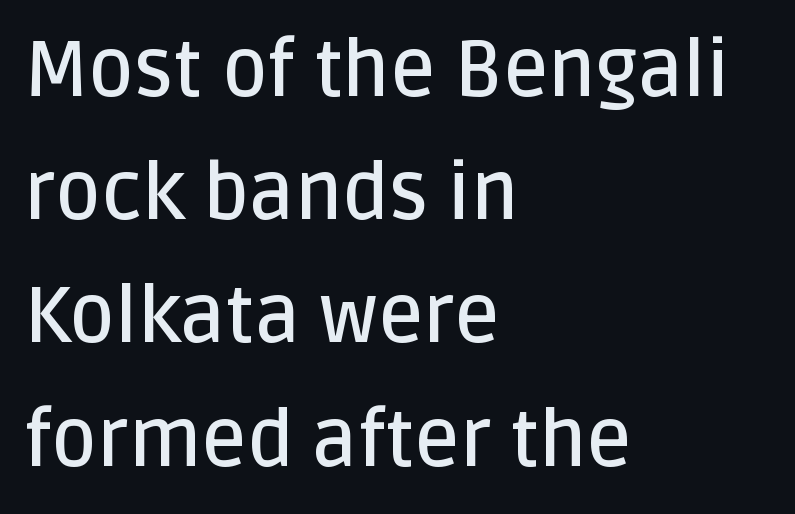
Q: Is the text bold? A: Semi-bold.
Q: Is the text italic (slanted)? A: No, it is upright.
Q: Is the typeface a serif or a sans-serif typeface? A: Sans-serif.
Q: Is the text underlined? A: No.
Q: How is the paragraph aligned? A: Left-aligned.
Q: Is the spacing between letters normal or unusually wide? A: Normal.
Q: Is the spacing between lines tight, normal or loose? A: Normal.
Q: Width (condensed, normal, or wide)? A: Normal.
Q: Stroke contrast? A: Low.
Q: x-height? A: Large.
Q: Monospaced? A: No.
